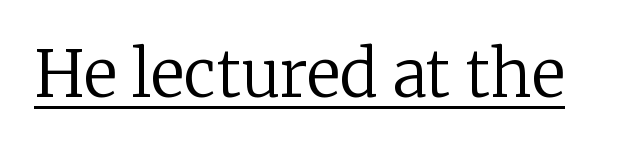
Q: Is the text bold? A: No.
Q: Is the text italic (slanted)? A: No, it is upright.
Q: Is the typeface a serif or a sans-serif typeface? A: Serif.
Q: Is the text underlined? A: Yes.
Q: Is the spacing between letters normal or unusually wide? A: Normal.
Q: Width (condensed, normal, or wide)? A: Normal.
Q: Stroke contrast? A: Low.
Q: x-height? A: Medium.
Q: Monospaced? A: No.
